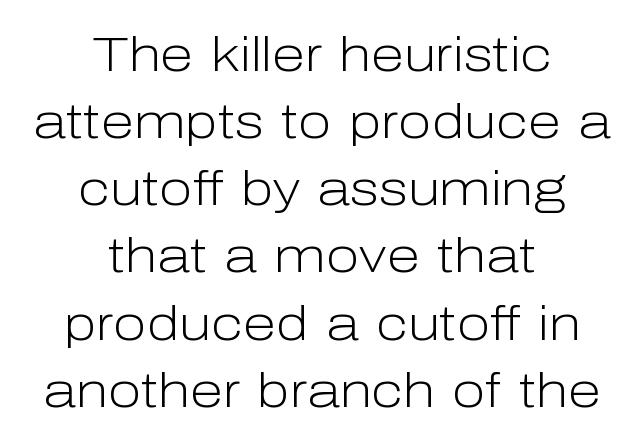
Horizontally, the lines are justified to the midpoint only. Rendered with straight, roman letterforms. Honestly, the letter spacing is just normal — you wouldn't notice it. Quick note: underline off.
